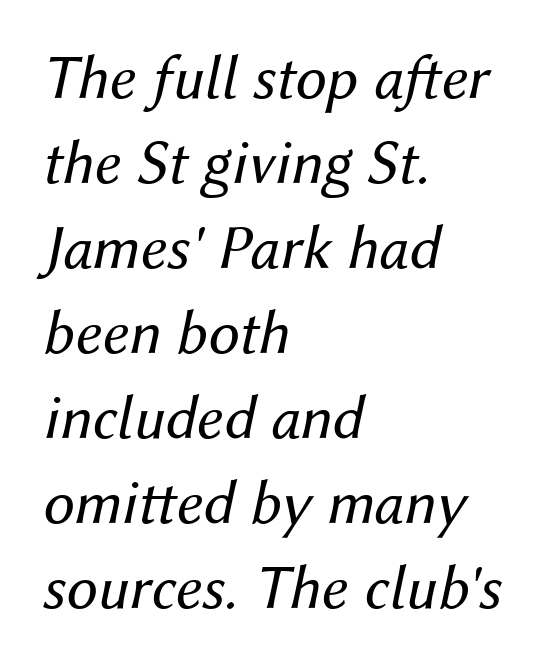
Q: Is the text bold? A: No.
Q: Is the text italic (slanted)? A: Yes, it leans right by about 12 degrees.
Q: Is the text underlined? A: No.
Q: How is the paragraph aligned? A: Left-aligned.
Q: Is the spacing between letters normal or unusually wide? A: Normal.
Q: Is the spacing between lines tight, normal or loose? A: Normal.
Q: Width (condensed, normal, or wide)? A: Normal.
Q: Stroke contrast? A: Medium.
Q: x-height? A: Medium.
Q: Monospaced? A: No.
